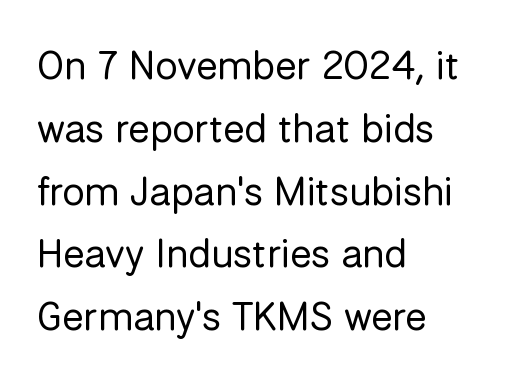
Looks like regular typesetting: each glyph gets only the width it needs. This rendering leaves character spacing at its baseline value. The strokes are not fattened; the text isn't bold. Type style note: lacks serifs. Lines of text with bare space underneath. Each new line begins a customary step beneath the previous one.
